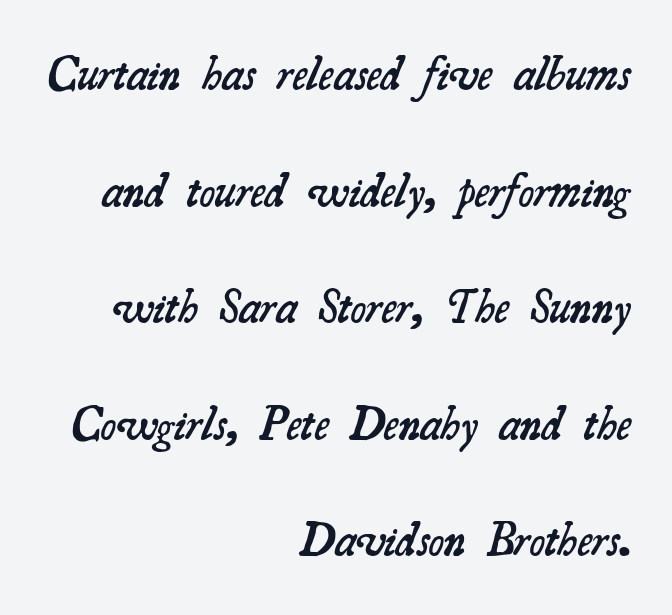
The image shows 47 px semibold serif type; set right-aligned, loose line spacing (2.48x), normal letter spacing, not underlined; medium stroke contrast and a small x-height.
